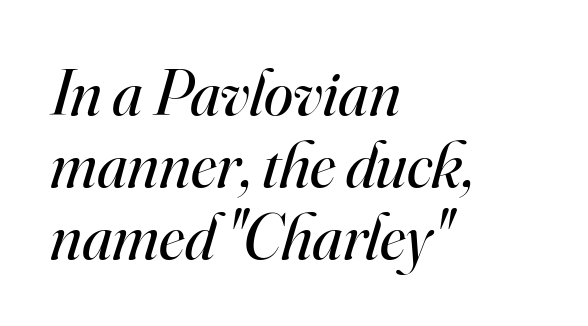
Q: Is the text bold? A: No.
Q: Is the text italic (slanted)? A: Yes, it leans right by about 16 degrees.
Q: Is the typeface a serif or a sans-serif typeface? A: Serif.
Q: Is the text underlined? A: No.
Q: How is the paragraph aligned? A: Left-aligned.
Q: Is the spacing between letters normal or unusually wide? A: Normal.
Q: Is the spacing between lines tight, normal or loose? A: Tight.
Q: Width (condensed, normal, or wide)? A: Normal.
Q: Stroke contrast? A: High.
Q: x-height? A: Small.
Q: Monospaced? A: No.
